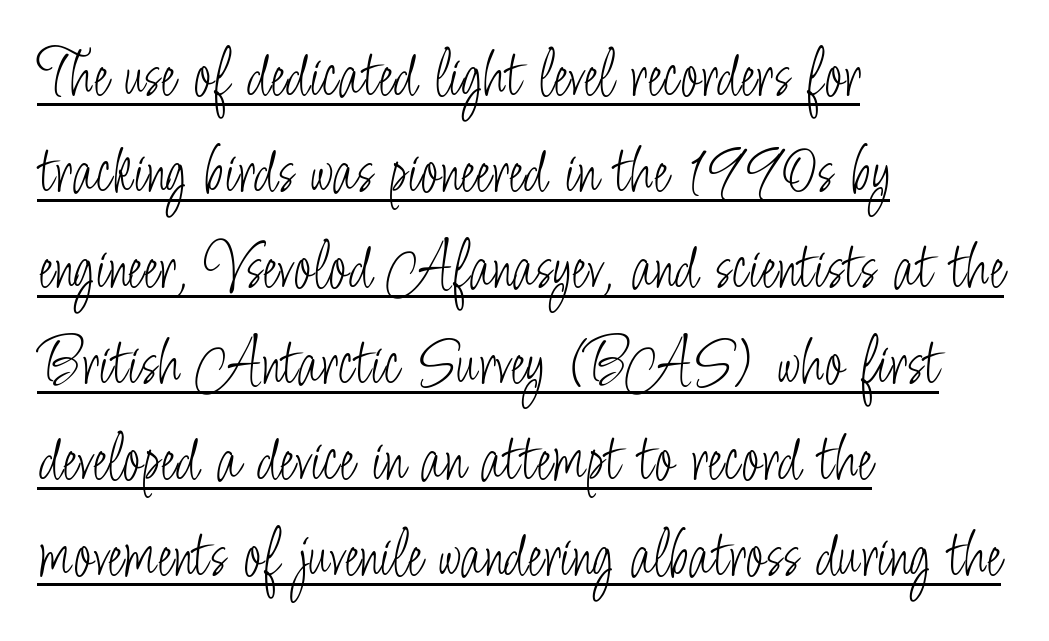
Q: Is the text bold? A: No.
Q: Is the text italic (slanted)? A: Yes.
Q: Is the typeface a serif or a sans-serif typeface? A: Sans-serif.
Q: Is the text underlined? A: Yes.
Q: How is the paragraph aligned? A: Left-aligned.
Q: Is the spacing between letters normal or unusually wide? A: Normal.
Q: Is the spacing between lines tight, normal or loose? A: Normal.
Q: Width (condensed, normal, or wide)? A: Condensed.
Q: Stroke contrast? A: Low.
Q: x-height? A: Small.
Q: Monospaced? A: No.
